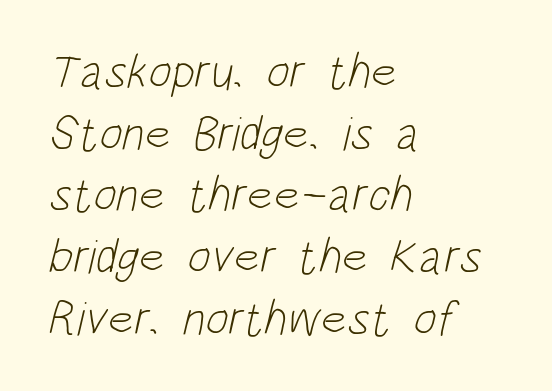
There is no visible air inserted between adjacent glyphs. Bold? No — there's no thickening of the strokes. Observe the absence of serifs on each vertical stroke in this sample. Has an underline been added? It has not. The rag falls on the right side of this text block. Varying glyph widths throughout — classic text-font behaviour.
